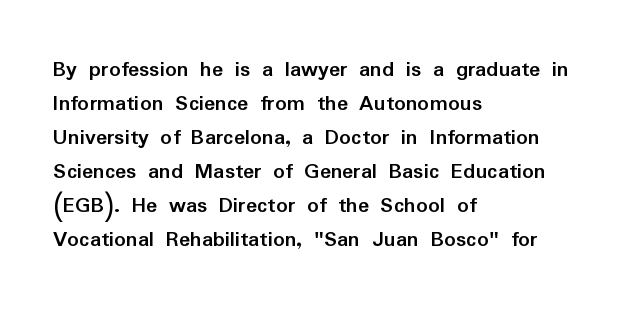
{"italic": "no", "bold": "yes", "underline": "no", "align": "left", "line_spacing": "normal", "line_spacing_ratio": 1.48, "letter_spacing": "normal", "letter_spacing_em": 0.0, "glyph_px": 23}
